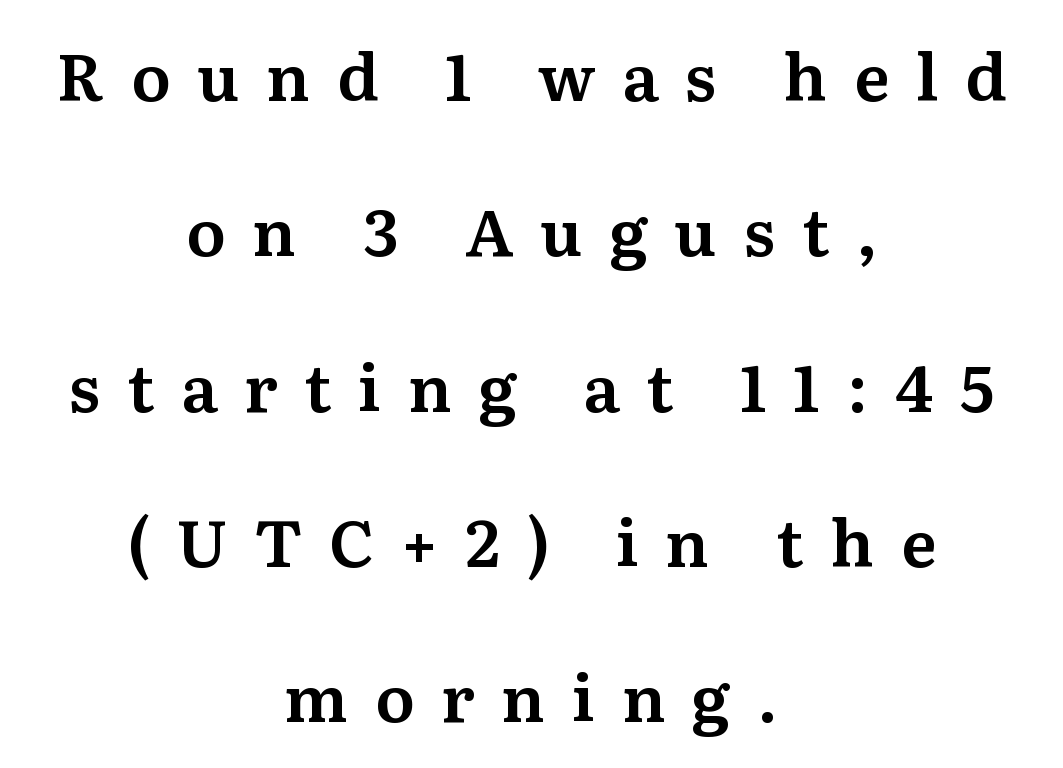
{"serif": "yes", "italic": "no", "width": "normal", "stroke_contrast": "medium", "x_height": "medium", "monospaced": "no", "underline": "no", "align": "center", "line_spacing": "loose", "line_spacing_ratio": 2.39, "letter_spacing": "wide", "letter_spacing_em": 0.41, "glyph_px": 65}
